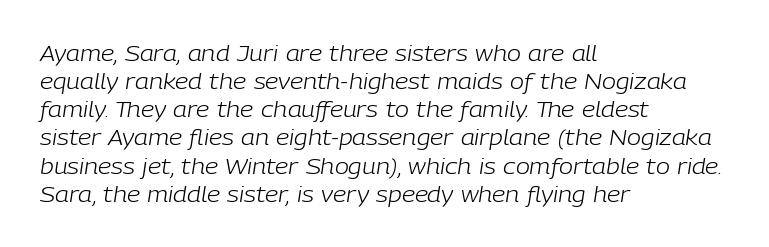
The image shows 21 px text type, italic (leaning right); set left-aligned, normal line spacing (1.34x), normal letter spacing, not underlined.
